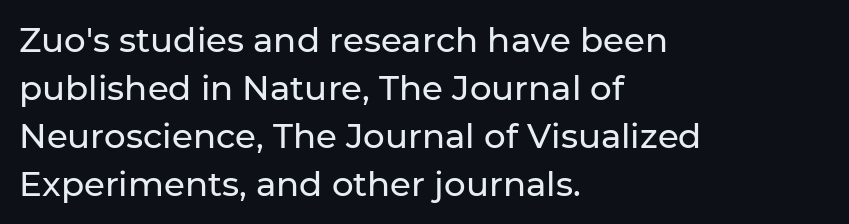
Q: Is the text italic (slanted)? A: No, it is upright.
Q: Is the typeface a serif or a sans-serif typeface? A: Sans-serif.
Q: Is the text underlined? A: No.
Q: How is the paragraph aligned? A: Left-aligned.
Q: Is the spacing between letters normal or unusually wide? A: Normal.
Q: Is the spacing between lines tight, normal or loose? A: Normal.
Q: Width (condensed, normal, or wide)? A: Normal.
Q: Stroke contrast? A: Low.
Q: x-height? A: Medium.
Q: Monospaced? A: No.
